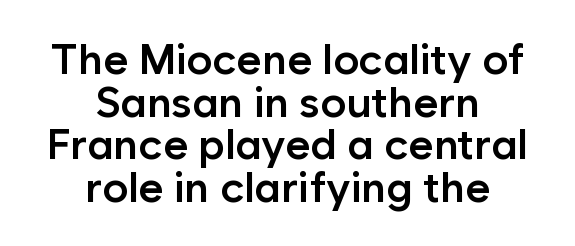
A fair bit of extra ink — the face is semibold, not bold. The text was rendered using a sans face with plain stroke endings. Ascenders rise straight up at ninety degrees. Descenders hang freely into open space. Compared with typical body copy, the letter spacing here is the same. Looks like regular typesetting: each glyph gets only the width it needs.
